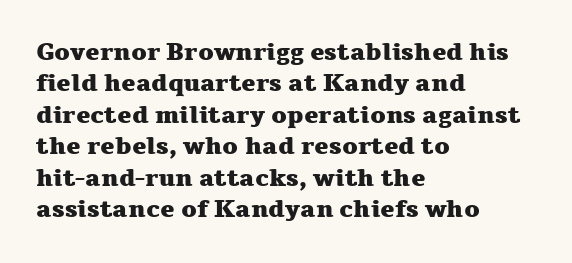
Q: Is the text bold? A: Yes.
Q: Is the text italic (slanted)? A: No, it is upright.
Q: Is the text underlined? A: No.
Q: How is the paragraph aligned? A: Left-aligned.
Q: Is the spacing between letters normal or unusually wide? A: Normal.
Q: Is the spacing between lines tight, normal or loose? A: Normal.
